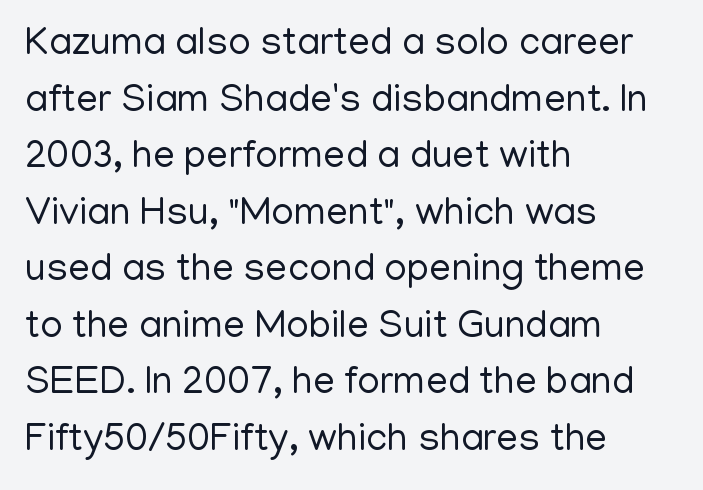
The image shows 39 px regular-weight sans-serif type, upright; set left-aligned, normal line spacing (1.45x), normal letter spacing, not underlined; low stroke contrast and a medium x-height.
